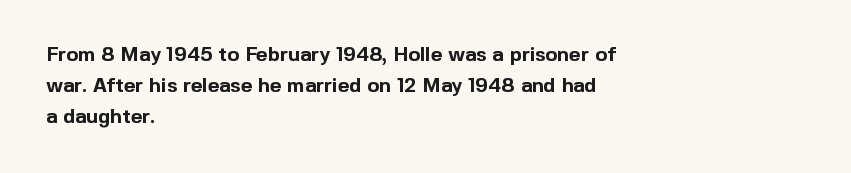
Q: Is the text bold? A: Yes.
Q: Is the text italic (slanted)? A: No, it is upright.
Q: Is the text underlined? A: No.
Q: How is the paragraph aligned? A: Left-aligned.
Q: Is the spacing between letters normal or unusually wide? A: Normal.
Q: Is the spacing between lines tight, normal or loose? A: Normal.
